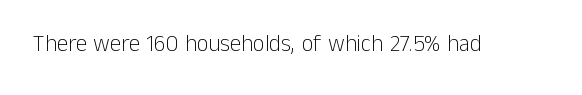
The image shows 23 px text type, upright; set normal letter spacing, not underlined.
